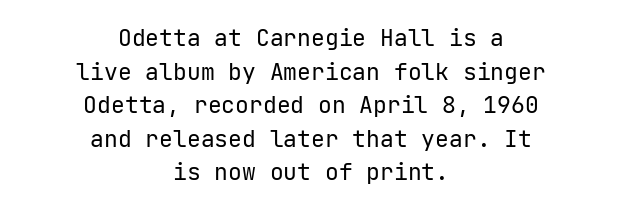
Q: Is the text bold? A: No.
Q: Is the text italic (slanted)? A: No, it is upright.
Q: Is the text underlined? A: No.
Q: How is the paragraph aligned? A: Centered.
Q: Is the spacing between letters normal or unusually wide? A: Normal.
Q: Is the spacing between lines tight, normal or loose? A: Normal.
